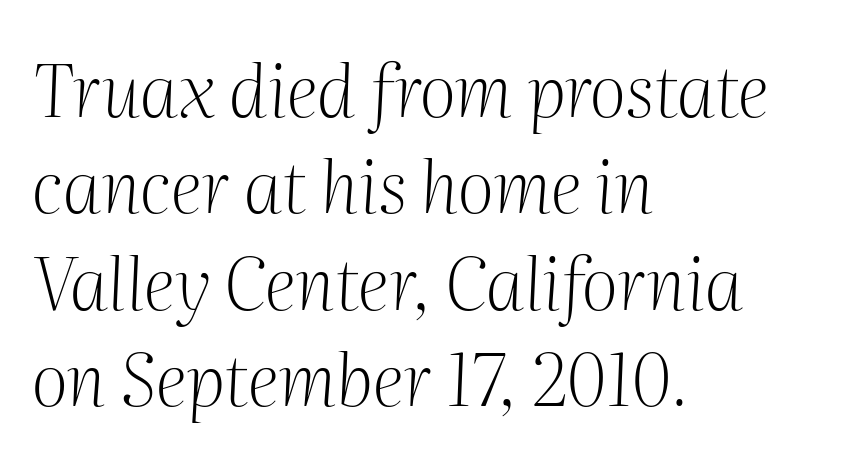
{"serif": "yes", "italic": "yes", "lean": "right", "slant_degrees": 2, "bold": "no", "weight": "light", "width": "normal", "stroke_contrast": "medium", "x_height": "medium", "monospaced": "no", "underline": "no", "align": "left", "line_spacing": "normal", "line_spacing_ratio": 1.34, "letter_spacing": "normal", "letter_spacing_em": 0.0, "glyph_px": 72}
